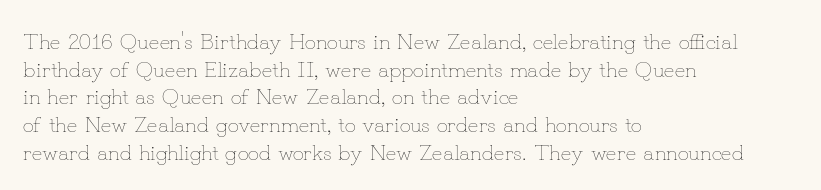
{"italic": "no", "bold": "no", "underline": "no", "align": "left", "line_spacing": "normal", "line_spacing_ratio": 1.26, "letter_spacing": "normal", "letter_spacing_em": 0.0, "glyph_px": 22}
